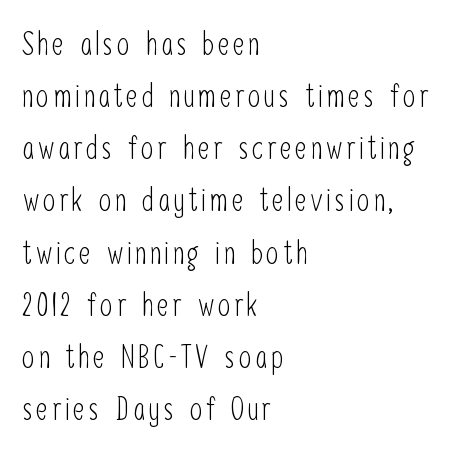
Q: Is the text bold? A: No.
Q: Is the text italic (slanted)? A: No, it is upright.
Q: Is the typeface a serif or a sans-serif typeface? A: Sans-serif.
Q: Is the text underlined? A: No.
Q: How is the paragraph aligned? A: Left-aligned.
Q: Is the spacing between lines tight, normal or loose? A: Normal.
Q: Width (condensed, normal, or wide)? A: Condensed.
Q: Stroke contrast? A: Low.
Q: x-height? A: Medium.
Q: Monospaced? A: No.
